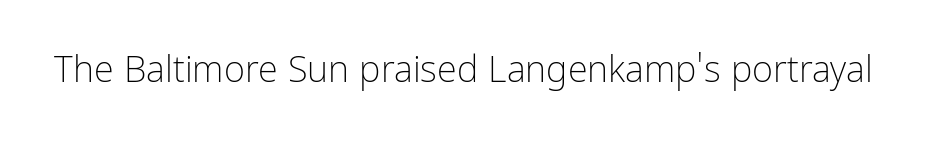
{"serif": "no", "italic": "no", "bold": "no", "weight": "light", "width": "normal", "stroke_contrast": "low", "x_height": "medium", "monospaced": "no", "underline": "no", "letter_spacing": "normal", "letter_spacing_em": 0.0, "glyph_px": 36}
